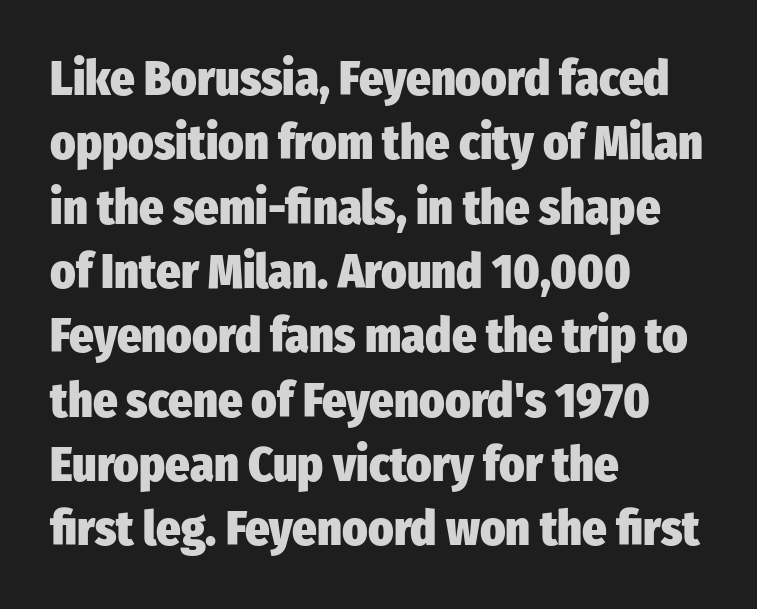
The image shows 48 px heavy, condensed sans-serif type, upright; set left-aligned, normal line spacing (1.34x), normal letter spacing, not underlined; low stroke contrast and a medium x-height.
